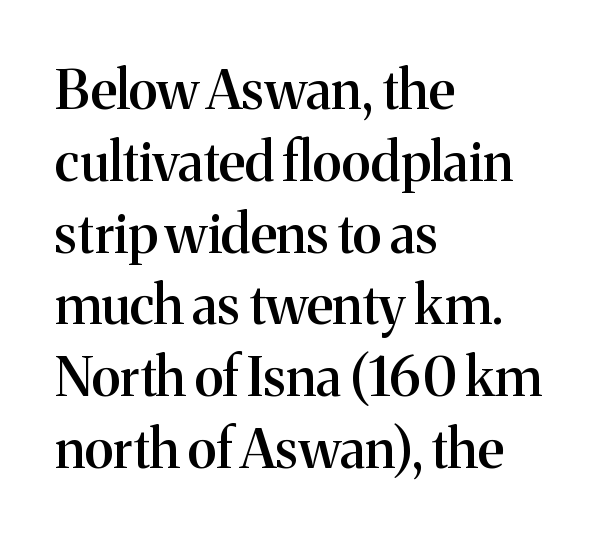
The image shows 54 px semibold serif type, upright; set left-aligned, normal line spacing (1.33x), normal letter spacing, not underlined; medium stroke contrast and a medium x-height.
